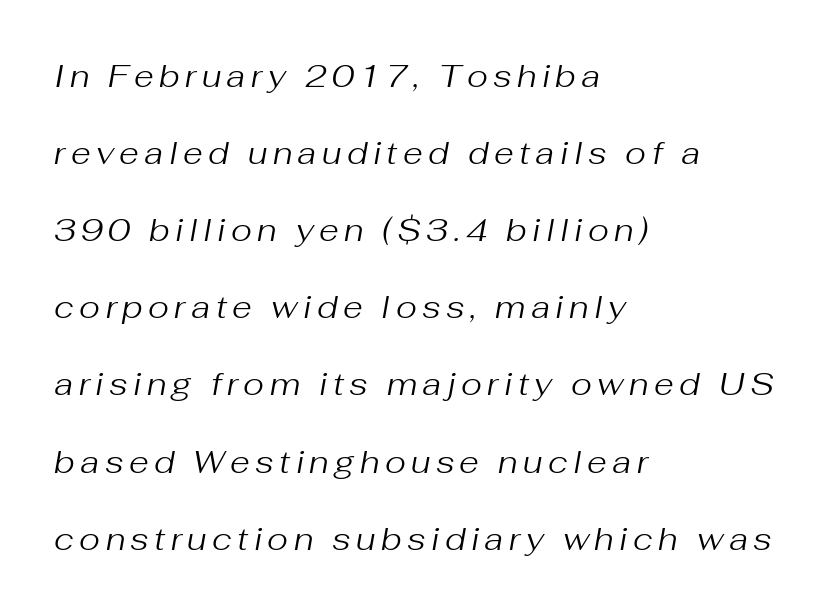
Q: Is the text bold? A: No.
Q: Is the text italic (slanted)? A: Yes, it leans right by about 10 degrees.
Q: Is the text underlined? A: No.
Q: How is the paragraph aligned? A: Left-aligned.
Q: Is the spacing between lines tight, normal or loose? A: Loose.
Q: Width (condensed, normal, or wide)? A: Normal.
Q: Stroke contrast? A: Medium.
Q: x-height? A: Medium.
Q: Monospaced? A: No.
